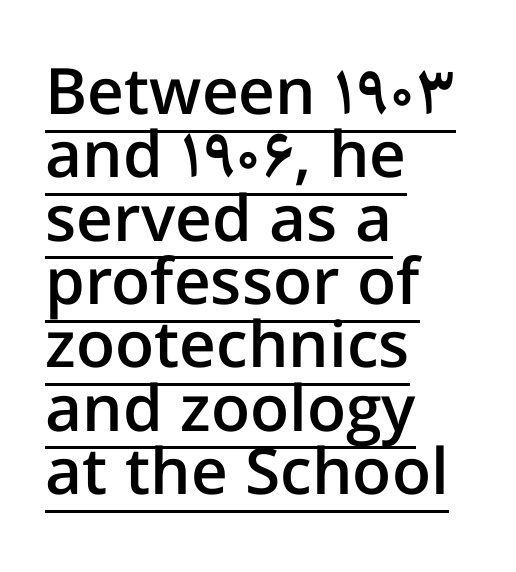
{"serif": "no", "italic": "no", "bold": "semi", "weight": "semibold", "width": "normal", "stroke_contrast": "low", "x_height": "medium", "monospaced": "no", "underline": "yes", "align": "left", "line_spacing": "tight", "line_spacing_ratio": 0.99, "letter_spacing": "normal", "letter_spacing_em": 0.0, "glyph_px": 64}
